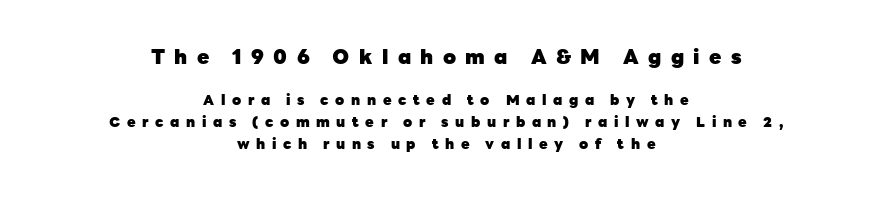
Type without underlining. Honestly, the row spacing looks completely unremarkable. A typesetter would mark this as roman, not italic. The lines are quadded center. How are the letters spaced? Widely, with obvious added tracking. The earlier block is typeset at a bigger size than the later block.
